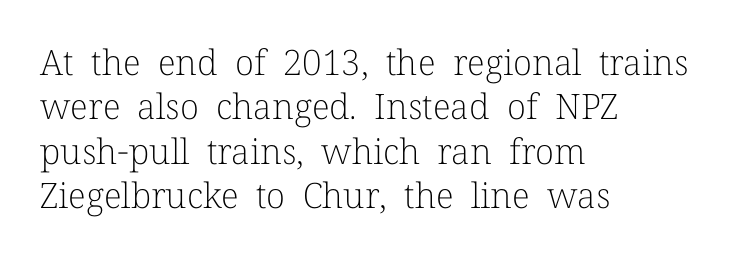
The image shows 35 px light serif type, upright; set left-aligned, normal line spacing (1.27x), normal letter spacing, not underlined; low stroke contrast and a medium x-height.
